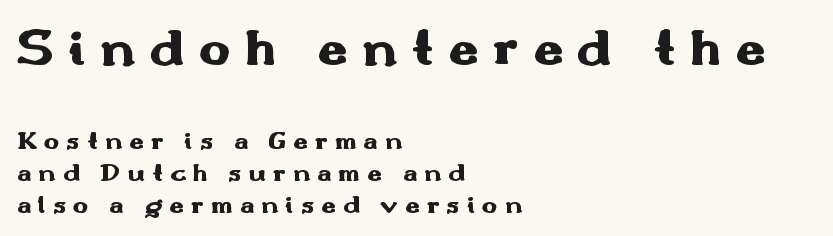
One-word summary of the alignment: left. This is heavy type, rendered in bold. Characters remain perfectly vertical along every line. Type without underlining. Tracking here is generous; glyphs stand well apart from one another. The block sitting higher on the canvas is the one with enlarged characters.
